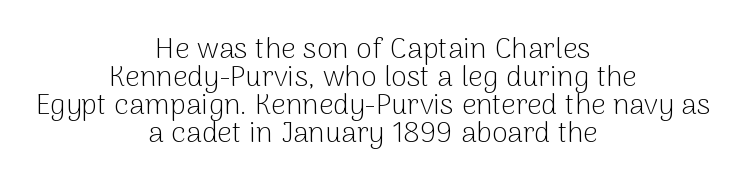
{"serif": "no", "italic": "no", "bold": "no", "weight": "light", "width": "normal", "stroke_contrast": "low", "x_height": "medium", "monospaced": "no", "underline": "no", "align": "center", "line_spacing": "tight", "line_spacing_ratio": 0.96, "letter_spacing": "normal", "letter_spacing_em": 0.0, "glyph_px": 29}
